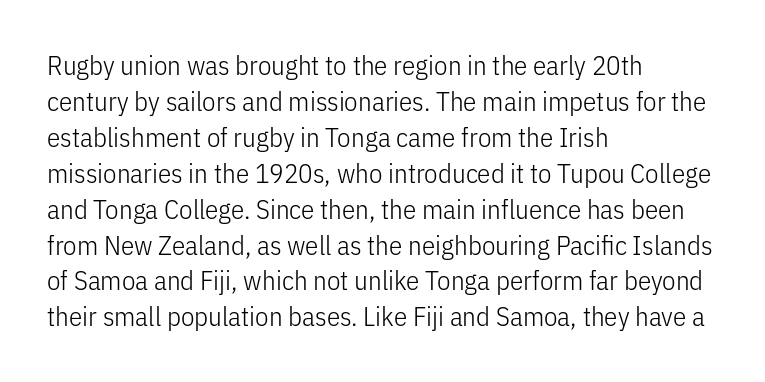
A clean baseline with only descenders dipping below it. The letters stand upright; this is a roman face. The letterforms sit shoulder to shoulder at normal distance. The compositor pushed each line to the left boundary.
